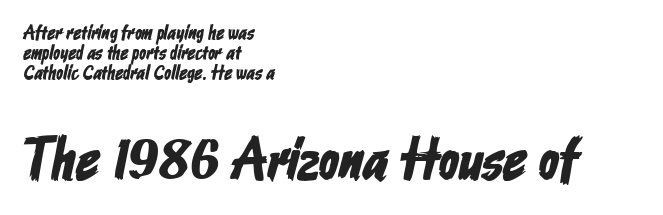
Q: Is the typeface a serif or a sans-serif typeface? A: Sans-serif.
Q: Is the text underlined? A: No.
Q: How is the paragraph aligned? A: Left-aligned.
Q: Is the spacing between letters normal or unusually wide? A: Normal.
Q: Is the spacing between lines tight, normal or loose? A: Tight.
Q: Which block of text is set in a larger size, the first (top) or the second (bottom)? A: The second (bottom) one.
Q: Width (condensed, normal, or wide)? A: Condensed.
Q: Stroke contrast? A: Low.
Q: x-height? A: Medium.
Q: Monospaced? A: No.
